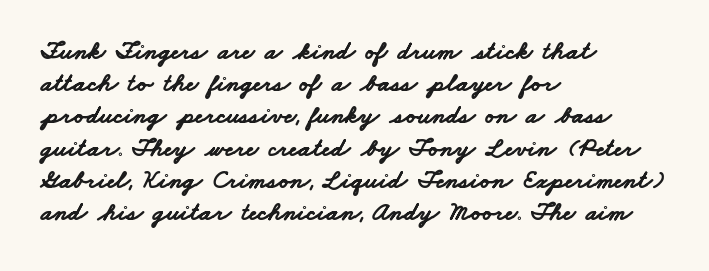
{"bold": "yes", "underline": "no", "align": "left", "line_spacing_ratio": 1.24, "letter_spacing": "normal", "letter_spacing_em": 0.0, "glyph_px": 26}
